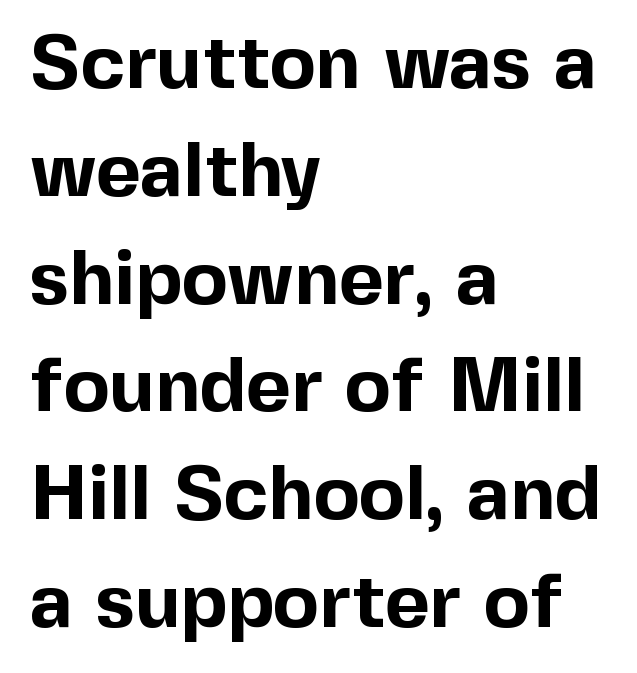
{"serif": "no", "italic": "no", "bold": "yes", "weight": "bold", "width": "normal", "x_height": "medium", "monospaced": "no", "underline": "no", "align": "left", "line_spacing": "normal", "line_spacing_ratio": 1.4, "letter_spacing": "normal", "letter_spacing_em": 0.0, "glyph_px": 77}
